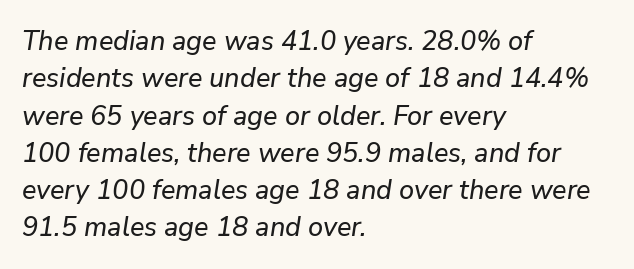
Q: Is the text italic (slanted)? A: Yes, it leans right by about 9 degrees.
Q: Is the text underlined? A: No.
Q: How is the paragraph aligned? A: Left-aligned.
Q: Is the spacing between letters normal or unusually wide? A: Normal.
Q: Is the spacing between lines tight, normal or loose? A: Normal.
